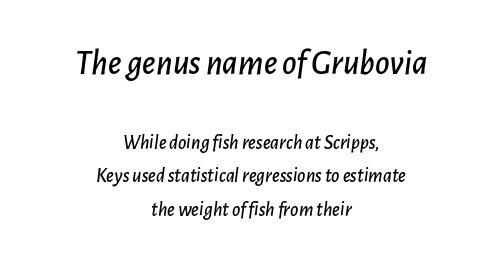
Q: Is the text italic (slanted)? A: Yes, it leans right by about 7 degrees.
Q: Is the text underlined? A: No.
Q: How is the paragraph aligned? A: Centered.
Q: Is the spacing between letters normal or unusually wide? A: Normal.
Q: Is the spacing between lines tight, normal or loose? A: Normal.
Q: Which block of text is set in a larger size, the first (top) or the second (bottom)? A: The first (top) one.
Q: Width (condensed, normal, or wide)? A: Normal.
Q: Stroke contrast? A: Low.
Q: x-height? A: Medium.
Q: Monospaced? A: No.
